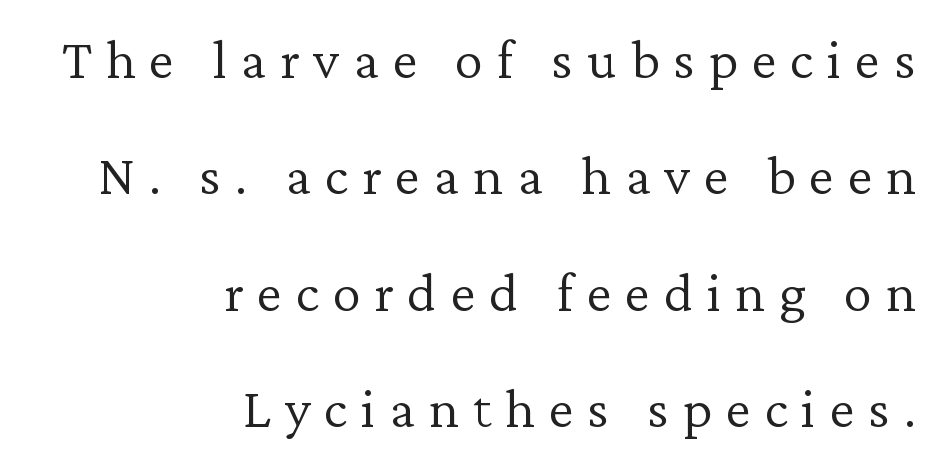
{"serif": "yes", "italic": "no", "bold": "no", "weight": "light", "width": "normal", "stroke_contrast": "low", "x_height": "medium", "monospaced": "no", "underline": "no", "align": "right", "line_spacing": "loose", "line_spacing_ratio": 2.04, "letter_spacing": "wide", "letter_spacing_em": 0.24, "glyph_px": 57}
